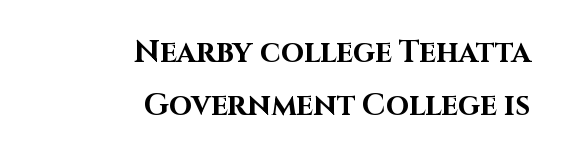
{"serif": "no", "italic": "no", "bold": "yes", "weight": "bold", "width": "normal", "stroke_contrast": "high", "x_height": "large", "monospaced": "no", "underline": "no", "align": "right", "line_spacing_ratio": 1.77, "letter_spacing": "normal", "letter_spacing_em": 0.0, "glyph_px": 30}
